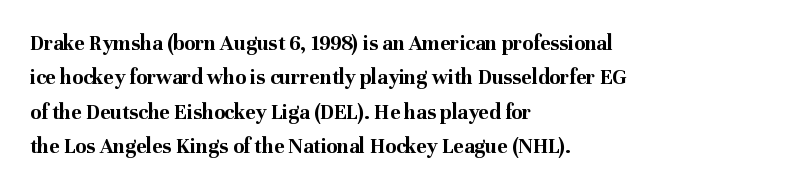
Q: Is the text bold? A: Yes.
Q: Is the text italic (slanted)? A: No, it is upright.
Q: Is the text underlined? A: No.
Q: How is the paragraph aligned? A: Left-aligned.
Q: Is the spacing between letters normal or unusually wide? A: Normal.
Q: Is the spacing between lines tight, normal or loose? A: Normal.
